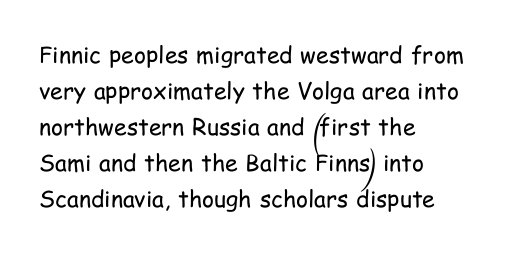
Nothing unusual about the tracking: characters are spaced as the font intends. The typesetter chose a ragged-right arrangement here. Vertical strokes here are truly vertical. In terms of leading, this rendering sits right in the middle.
